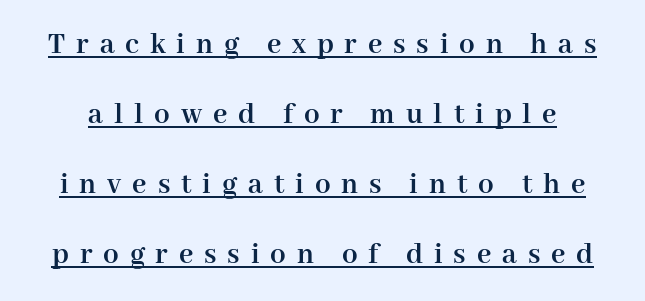
Does a line run under the words? Yes, clearly. Look at the stroke-to-counter ratio: heavy, a bold. Here the designer chose a conventional face with non-uniform glyph widths. This sample uses a serif face.
